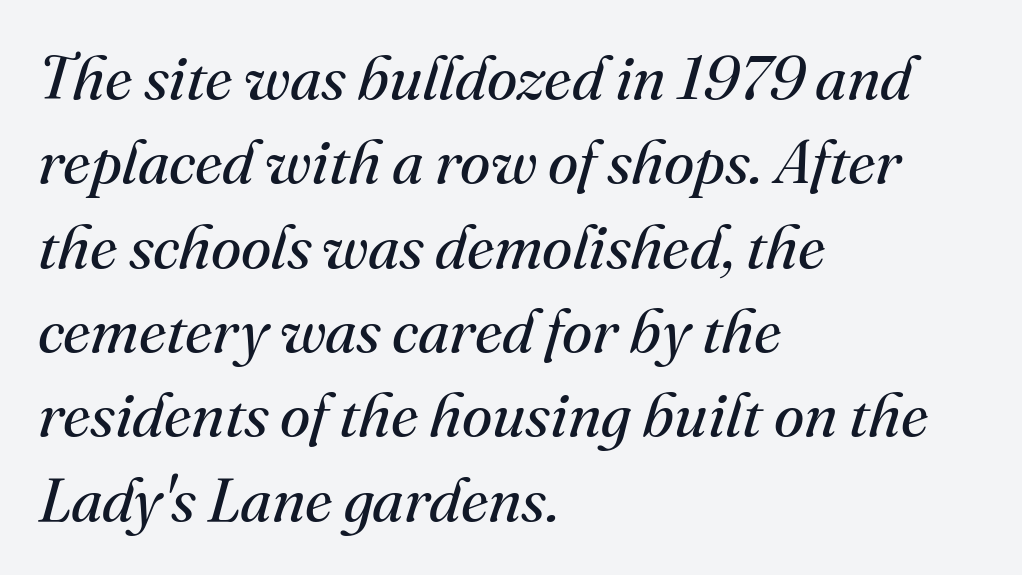
Q: Is the text bold? A: No.
Q: Is the text italic (slanted)? A: Yes, it leans right by about 16 degrees.
Q: Is the typeface a serif or a sans-serif typeface? A: Serif.
Q: Is the text underlined? A: No.
Q: How is the paragraph aligned? A: Left-aligned.
Q: Is the spacing between letters normal or unusually wide? A: Normal.
Q: Is the spacing between lines tight, normal or loose? A: Normal.
Q: Width (condensed, normal, or wide)? A: Normal.
Q: Stroke contrast? A: Medium.
Q: x-height? A: Small.
Q: Monospaced? A: No.
